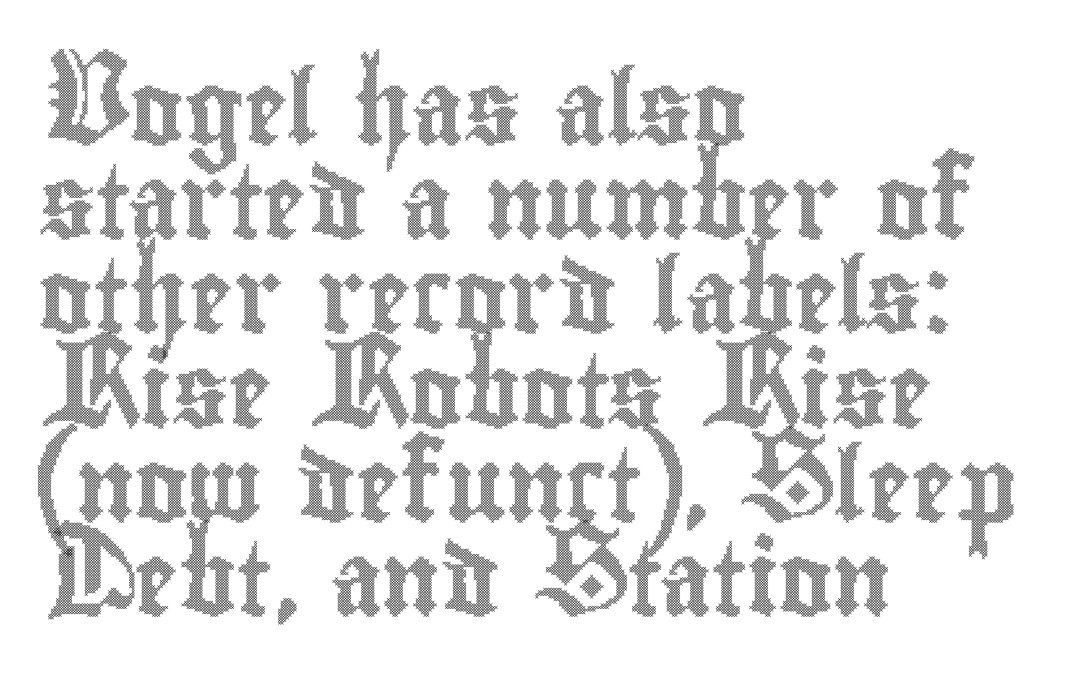
The image shows 73 px condensed type, upright; set left-aligned, normal line spacing (1.29x), normal letter spacing, not underlined; a small x-height.
